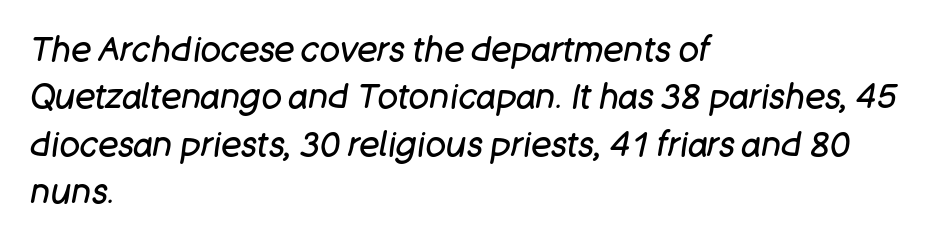
{"italic": "yes", "lean": "right", "slant_degrees": 11, "bold": "no", "weight": "regular", "width": "normal", "stroke_contrast": "low", "x_height": "large", "monospaced": "no", "underline": "no", "align": "left", "line_spacing": "normal", "line_spacing_ratio": 1.39, "letter_spacing": "normal", "letter_spacing_em": 0.0, "glyph_px": 34}
